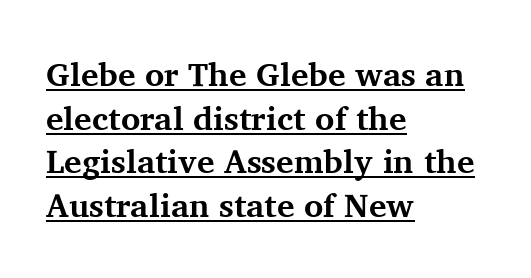
{"serif": "yes", "italic": "no", "bold": "yes", "weight": "bold", "width": "normal", "stroke_contrast": "medium", "x_height": "medium", "monospaced": "no", "underline": "yes", "align": "left", "line_spacing": "normal", "line_spacing_ratio": 1.32, "letter_spacing": "normal", "letter_spacing_em": 0.0, "glyph_px": 33}
